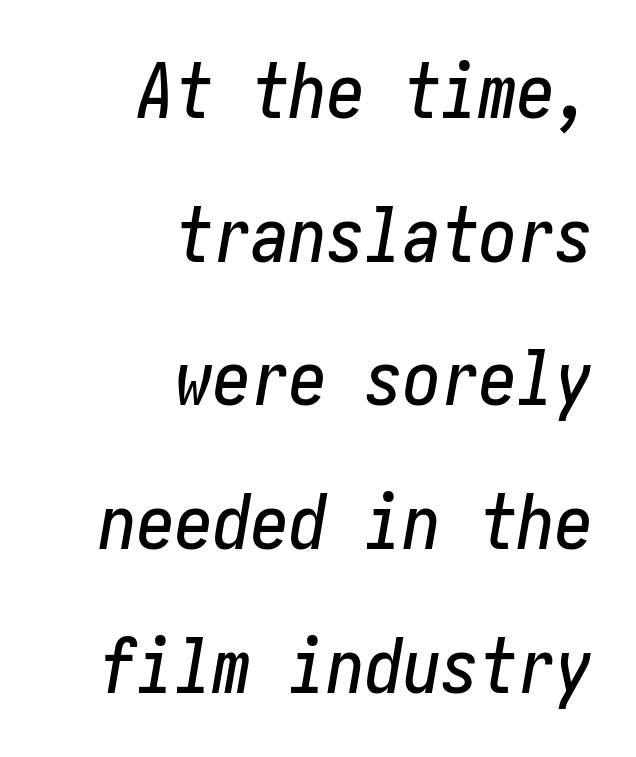
Q: Is the text italic (slanted)? A: Yes, it leans right by about 10 degrees.
Q: Is the text underlined? A: No.
Q: How is the paragraph aligned? A: Right-aligned.
Q: Is the spacing between letters normal or unusually wide? A: Normal.
Q: Width (condensed, normal, or wide)? A: Condensed.
Q: Stroke contrast? A: Low.
Q: x-height? A: Medium.
